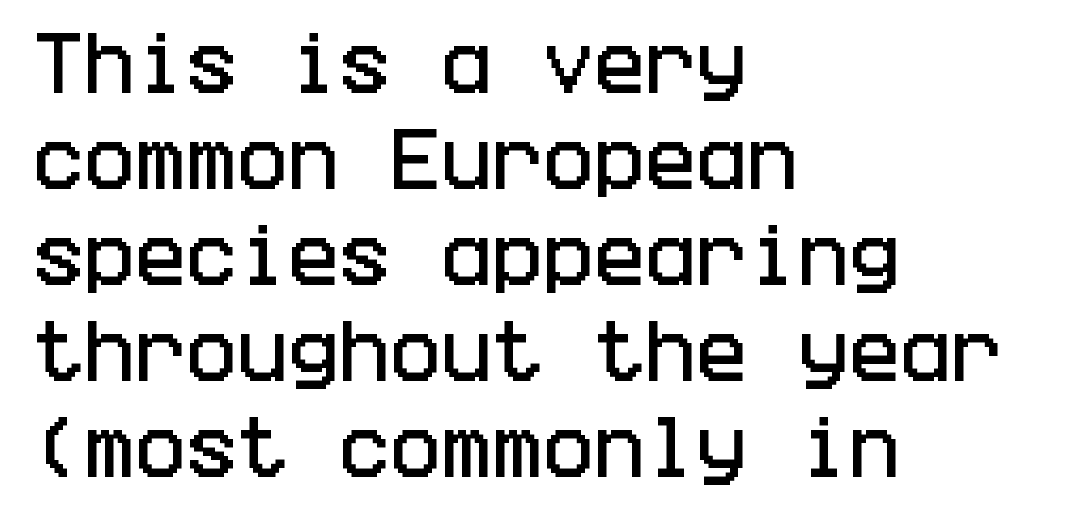
The passage shown is not underscored anywhere. When letters stand straight like this, we call the style roman or upright. Type style note: lacks serifs. Honestly, the letter spacing is just normal — you wouldn't notice it.
